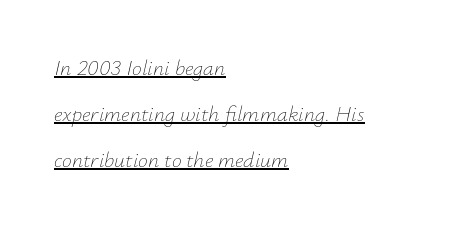
{"italic": "yes", "lean": "right", "slant_degrees": 12, "bold": "no", "underline": "yes", "align": "left", "line_spacing": "loose", "line_spacing_ratio": 2.08, "letter_spacing": "normal", "letter_spacing_em": 0.0, "glyph_px": 22}
